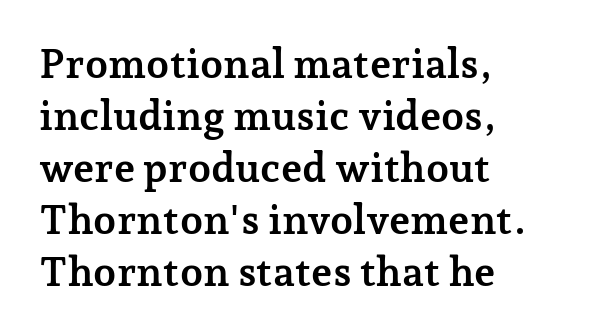
{"serif": "yes", "italic": "no", "bold": "yes", "weight": "semibold", "width": "normal", "stroke_contrast": "low", "x_height": "medium", "monospaced": "no", "underline": "no", "align": "left", "line_spacing": "normal", "line_spacing_ratio": 1.27, "letter_spacing": "normal", "letter_spacing_em": 0.0, "glyph_px": 41}
